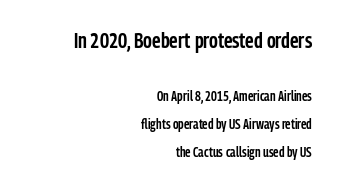
{"italic": "no", "bold": "semi", "underline": "no", "align": "right", "line_spacing": "loose", "line_spacing_ratio": 1.99, "letter_spacing": "normal", "letter_spacing_em": 0.0, "larger_block": "first", "size_ratio": 1.57, "glyph_px": 22}
